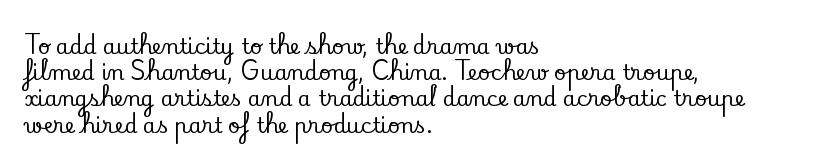
The image shows 21 px text type, upright; set left-aligned, normal line spacing (1.25x), normal letter spacing, not underlined.
